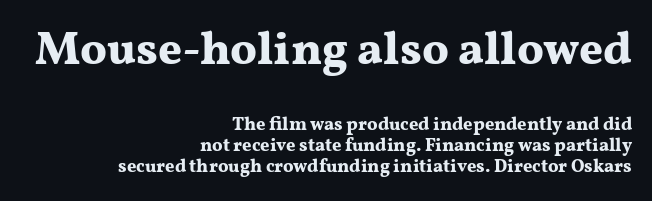
{"serif": "yes", "italic": "no", "bold": "yes", "weight": "bold", "width": "wide", "stroke_contrast": "medium", "x_height": "medium", "monospaced": "no", "underline": "no", "align": "right", "line_spacing_ratio": 1.19, "letter_spacing": "normal", "letter_spacing_em": 0.0, "larger_block": "first", "size_ratio": 2.56, "glyph_px": 46}
